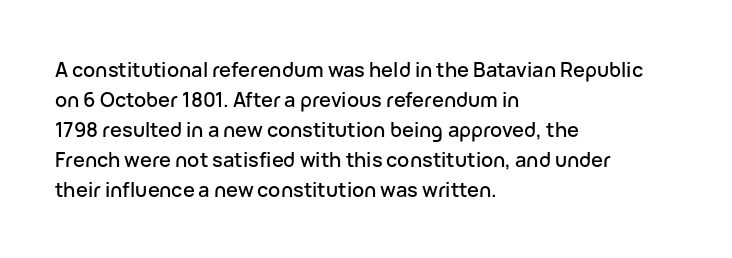
The image shows 20 px text type, upright; set left-aligned, normal line spacing (1.5x), normal letter spacing, not underlined.
